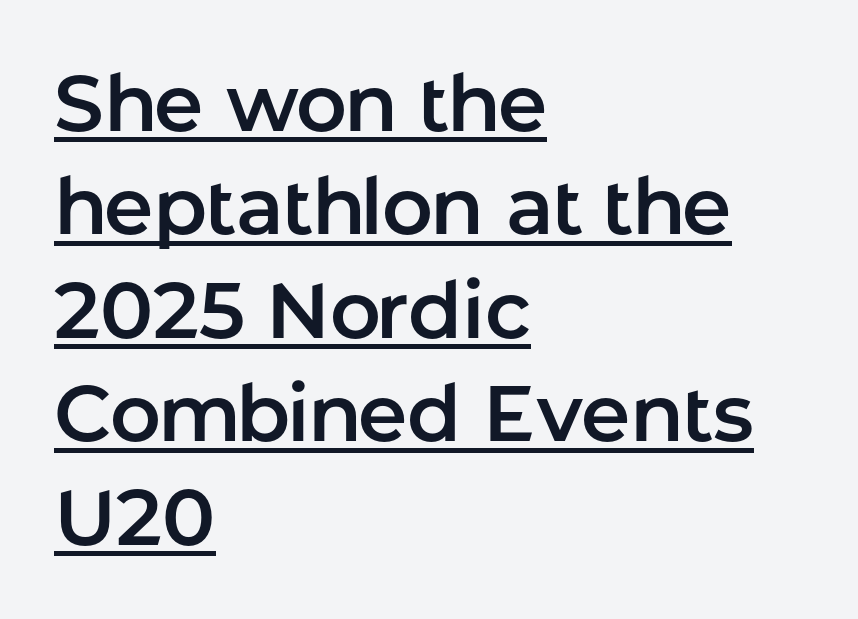
The image shows 79 px sans-serif type, upright; set left-aligned, normal line spacing (1.31x), normal letter spacing, underlined; low stroke contrast and a medium x-height.
